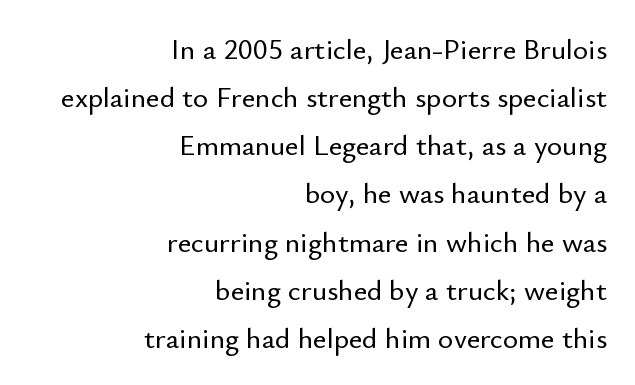
Q: Is the text italic (slanted)? A: No, it is upright.
Q: Is the typeface a serif or a sans-serif typeface? A: Sans-serif.
Q: Is the text underlined? A: No.
Q: How is the paragraph aligned? A: Right-aligned.
Q: Is the spacing between letters normal or unusually wide? A: Normal.
Q: Is the spacing between lines tight, normal or loose? A: Normal.
Q: Width (condensed, normal, or wide)? A: Normal.
Q: Stroke contrast? A: Low.
Q: x-height? A: Small.
Q: Monospaced? A: No.
